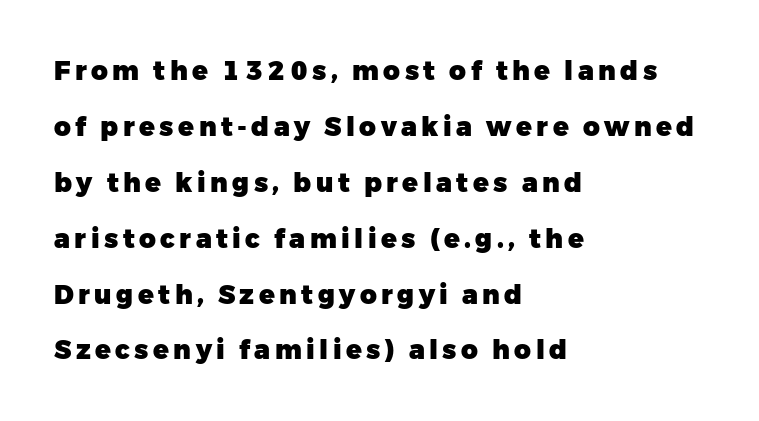
Leading: increased. The lettering holds an erect, upright posture throughout. Plain, unruled lines of type. What weight is shown? A full bold with thick strokes.
